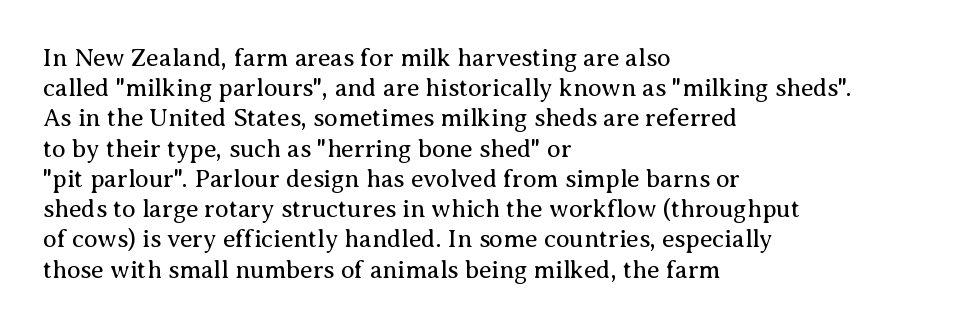
Q: Is the text bold? A: No.
Q: Is the text italic (slanted)? A: No, it is upright.
Q: Is the text underlined? A: No.
Q: How is the paragraph aligned? A: Left-aligned.
Q: Is the spacing between letters normal or unusually wide? A: Normal.
